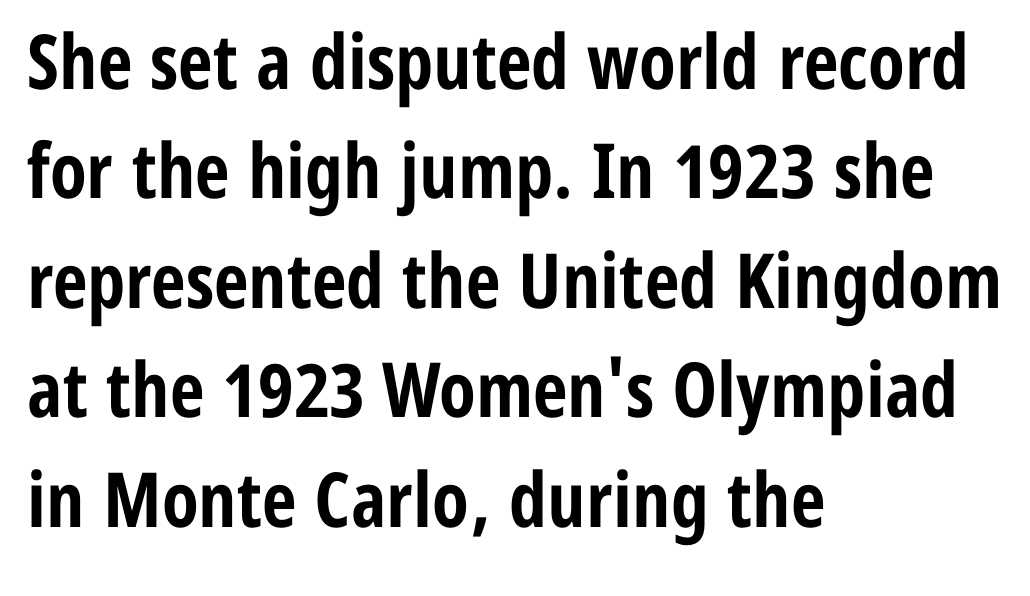
Q: Is the text bold? A: Yes.
Q: Is the text italic (slanted)? A: No, it is upright.
Q: Is the typeface a serif or a sans-serif typeface? A: Sans-serif.
Q: Is the text underlined? A: No.
Q: How is the paragraph aligned? A: Left-aligned.
Q: Is the spacing between letters normal or unusually wide? A: Normal.
Q: Is the spacing between lines tight, normal or loose? A: Normal.
Q: Width (condensed, normal, or wide)? A: Condensed.
Q: Stroke contrast? A: Low.
Q: x-height? A: Medium.
Q: Monospaced? A: No.
